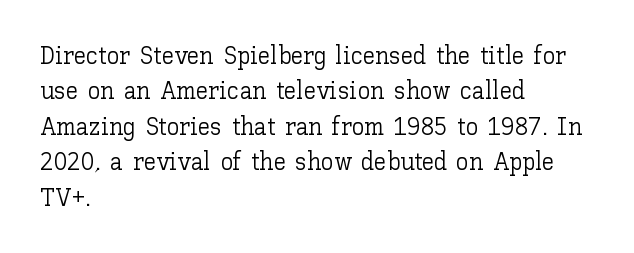
Plain, unruled lines of type. Is the type heavy? It reads as light-to-regular instead. Interline gaps are of average width in this sample. In terms of posture, this sample is upright. These lines are set flush left with a ragged right edge. Nothing unusual about the tracking: characters are spaced as the font intends.
